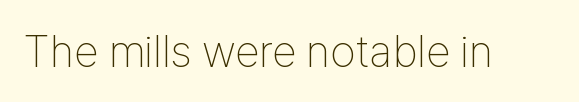
{"serif": "no", "italic": "no", "bold": "no", "weight": "thin", "width": "condensed", "stroke_contrast": "low", "x_height": "medium", "monospaced": "no", "underline": "no", "letter_spacing": "normal", "letter_spacing_em": 0.0, "glyph_px": 45}
